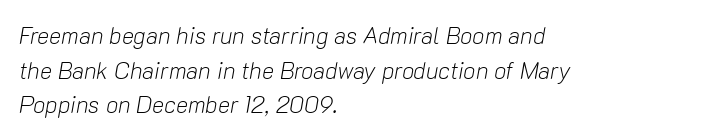
Is this a heavy cut? Hardly; it is regular or lighter. Between one letter and the next there's only the usual sliver of space. Which margin do the lines hug? The left one — the right edge is uneven. The axis of the letterforms is tilted away from vertical. The passage shown stacks its lines at a standard gap.
